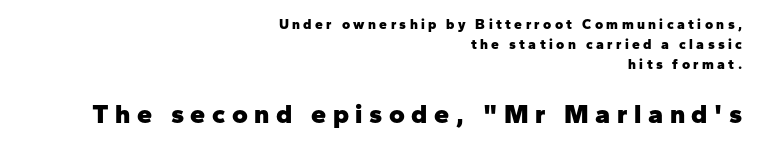
Line spacing here is normal. Tall strokes in this sample are plumb rather than angled. Right-aligned paragraph, ragged on the left. Beneath every word, the page is bare. Caption: expanded tracking, letters set apart. I'd describe the lettering as bold — thick and assertive.
